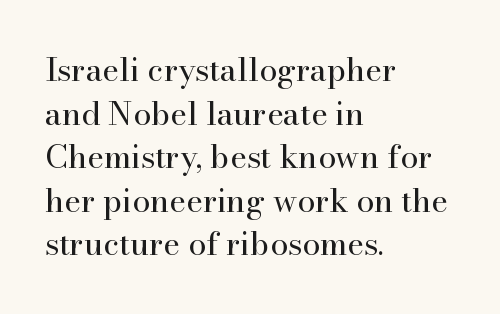
The image shows 32 px regular-weight serif type, upright; set left-aligned, normal line spacing (1.36x), normal letter spacing, not underlined; high stroke contrast and a small x-height.
